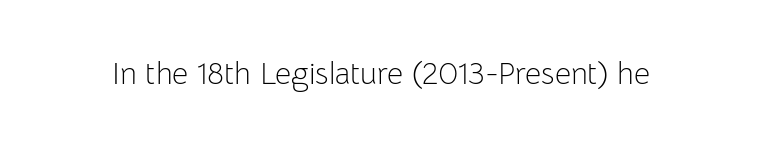
Q: Is the text bold? A: No.
Q: Is the text italic (slanted)? A: No, it is upright.
Q: Is the typeface a serif or a sans-serif typeface? A: Sans-serif.
Q: Is the text underlined? A: No.
Q: Is the spacing between letters normal or unusually wide? A: Normal.
Q: Width (condensed, normal, or wide)? A: Normal.
Q: Stroke contrast? A: Low.
Q: x-height? A: Medium.
Q: Monospaced? A: No.
